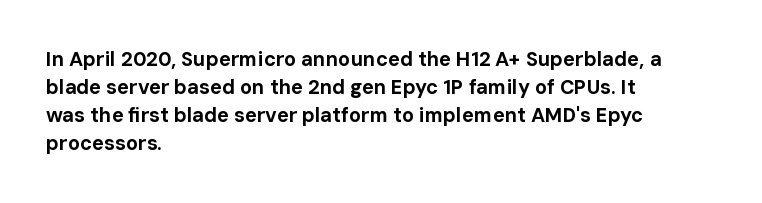
Its strokes are broad and dark, the hallmark of bold type. Plain, unruled lines of type. The paragraph shown leans on its left margin. Reading down the column, the eye jumps a familiar distance to each next line. Vertical strokes here are truly vertical.
